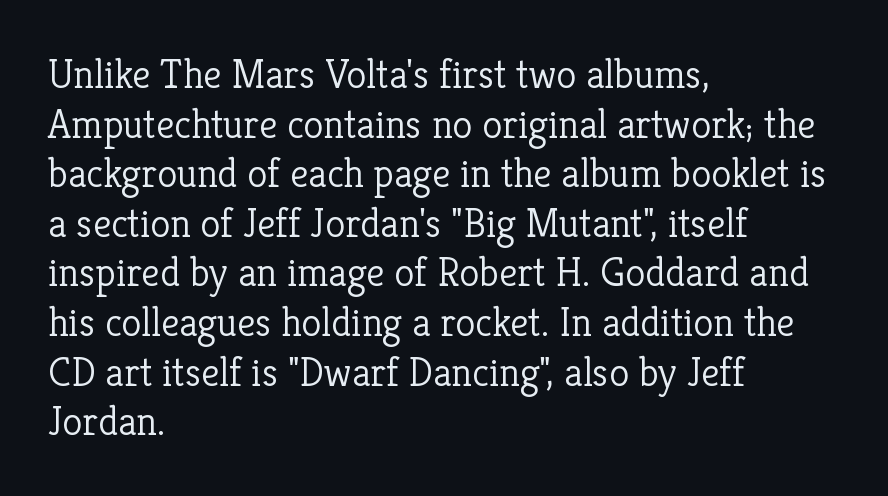
Q: Is the text bold? A: No.
Q: Is the text italic (slanted)? A: No, it is upright.
Q: Is the typeface a serif or a sans-serif typeface? A: Serif.
Q: Is the text underlined? A: No.
Q: How is the paragraph aligned? A: Left-aligned.
Q: Is the spacing between letters normal or unusually wide? A: Normal.
Q: Width (condensed, normal, or wide)? A: Normal.
Q: Stroke contrast? A: Low.
Q: x-height? A: Medium.
Q: Monospaced? A: No.
